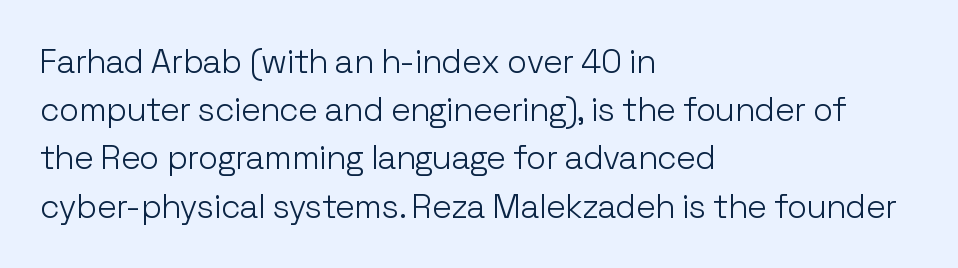
Letters have the restrained weight of plain body copy at most. Do the characters align in a grid? No, the font is proportional. Does the copy run flush right? No — it runs flush left. This sample uses plain, unmodified letter spacing. A typesetter would call this leading conventional body-copy spacing. Ordinary non-slanted type is in use.
